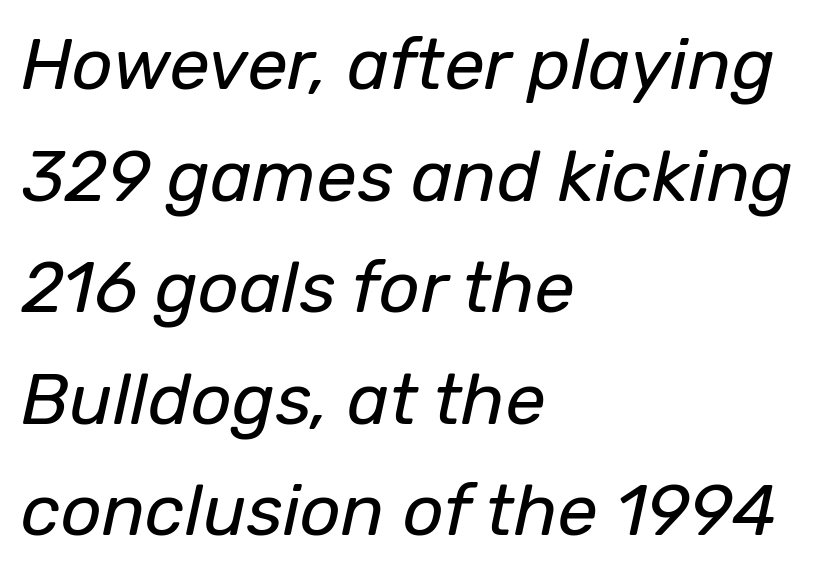
Yep, that's italic — everything's leaning. The face used here is rendered with its standard letterfit. Check under the words: just untouched page. Line starts are locked; line ends wander. Weight: regular or lighter. Successive baselines arrive at the customary interval.
